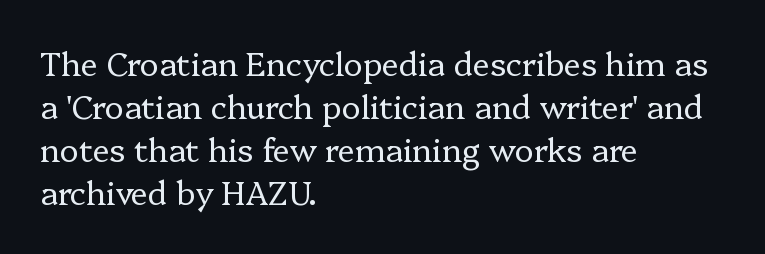
Glyph-to-glyph distance matches everyday printed text. In terms of posture, this sample is upright. No word sits above an underline. How would I describe the line gaps? Plain and ordinary.
